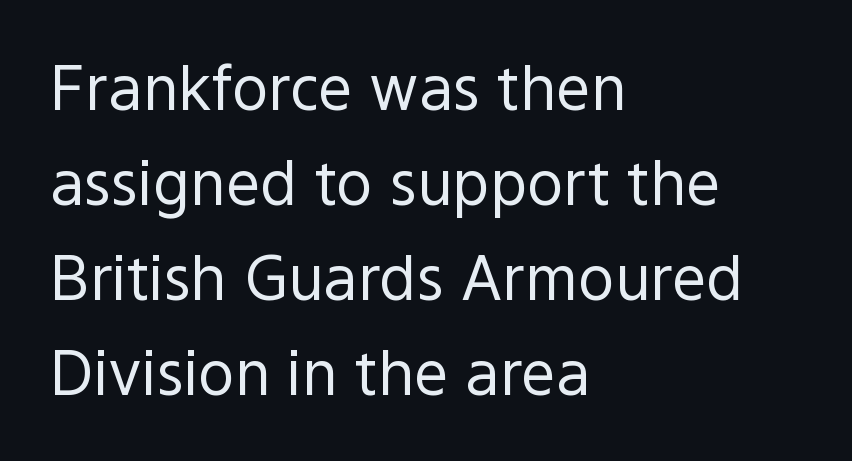
This is roman type, the default non-slanted kind. Stem width sits at or under what a default text font uses. This sample is left-justified, so line endings fall wherever the words run out. The line texture is even and compact thanks to regular tracking. The strip under each line holds only bare page.
